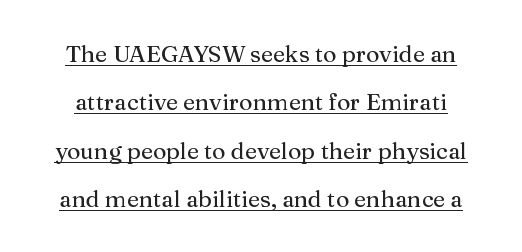
{"italic": "no", "underline": "yes", "line_spacing": "loose", "line_spacing_ratio": 2.1, "letter_spacing": "normal", "letter_spacing_em": 0.0, "glyph_px": 23}
